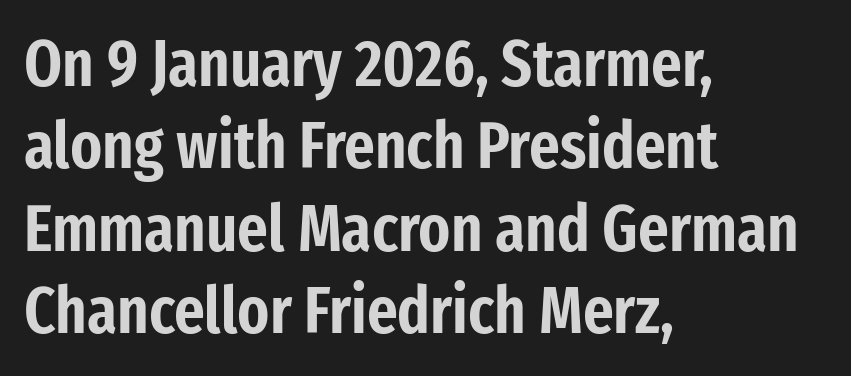
Characters remain perfectly vertical along every line. Here the designer chose a conventional face with non-uniform glyph widths. The ragged edge is on the right, which tells us the setting is flush left. A bare baseline throughout the passage. Tracking here is standard; glyphs follow each other at the usual distance. Check where the strokes stop: nothing finishes them off — pure sans.
